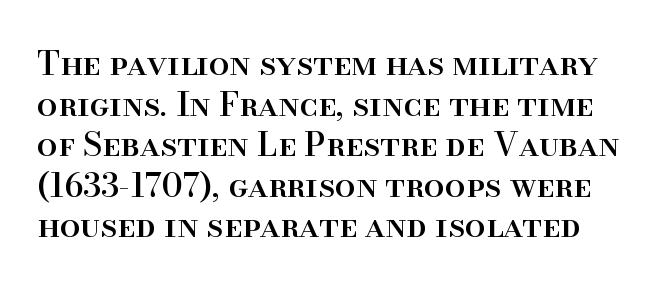
Bare-footed words on every line. Caption: standard tracking, unaltered. Letterform terminals end in serifs throughout the passage. Each letter keeps its own natural width here, so spacing adapts to shape. Unlike italic type, these characters show no tilt at all.
